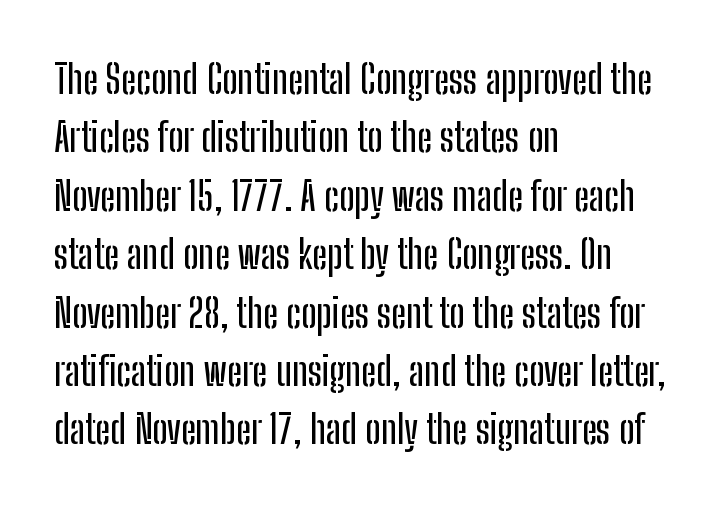
Q: Is the text italic (slanted)? A: No, it is upright.
Q: Is the typeface a serif or a sans-serif typeface? A: Sans-serif.
Q: Is the text underlined? A: No.
Q: How is the paragraph aligned? A: Left-aligned.
Q: Is the spacing between letters normal or unusually wide? A: Normal.
Q: Is the spacing between lines tight, normal or loose? A: Normal.
Q: Width (condensed, normal, or wide)? A: Condensed.
Q: Stroke contrast? A: Low.
Q: x-height? A: Medium.
Q: Monospaced? A: No.
